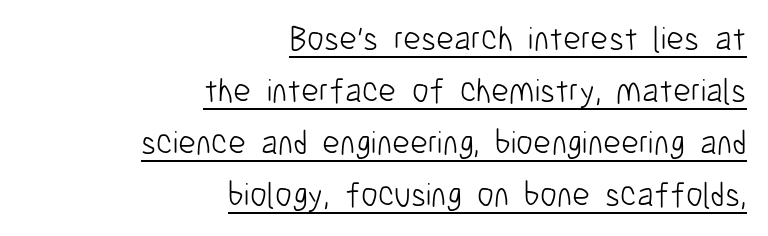
Q: Is the text bold? A: No.
Q: Is the text italic (slanted)? A: No, it is upright.
Q: Is the typeface a serif or a sans-serif typeface? A: Sans-serif.
Q: Is the text underlined? A: Yes.
Q: How is the paragraph aligned? A: Right-aligned.
Q: Is the spacing between letters normal or unusually wide? A: Normal.
Q: Is the spacing between lines tight, normal or loose? A: Normal.
Q: Width (condensed, normal, or wide)? A: Condensed.
Q: Stroke contrast? A: Low.
Q: x-height? A: Medium.
Q: Monospaced? A: No.
